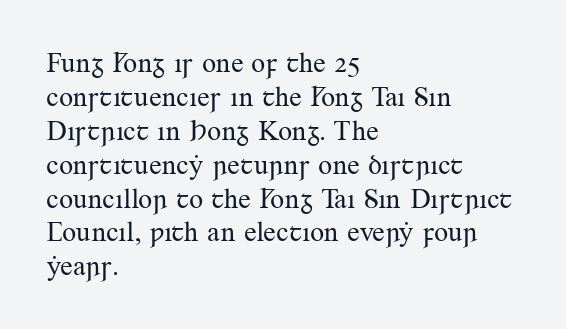
No chunkiness to these letters — they're not bold. Bare-footed words on every line. Between one letter and the next there's only the usual sliver of space. Left-aligned paragraph, ragged on the right. The passage shown is typed in a proportional face where columns would drift.
